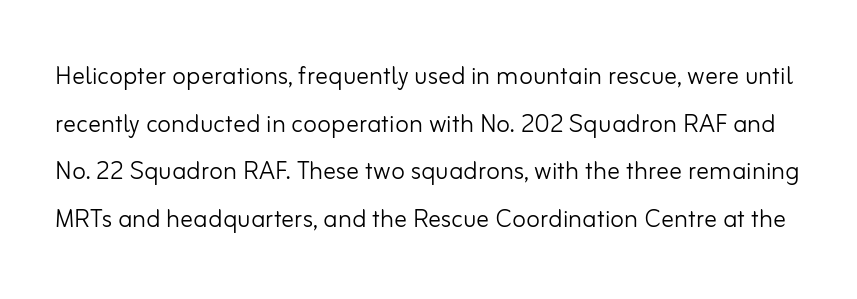
{"serif": "no", "italic": "no", "bold": "no", "weight": "light", "width": "normal", "stroke_contrast": "low", "x_height": "small", "monospaced": "no", "underline": "no", "line_spacing": "normal", "line_spacing_ratio": 1.49, "letter_spacing": "normal", "letter_spacing_em": 0.0, "glyph_px": 32}
